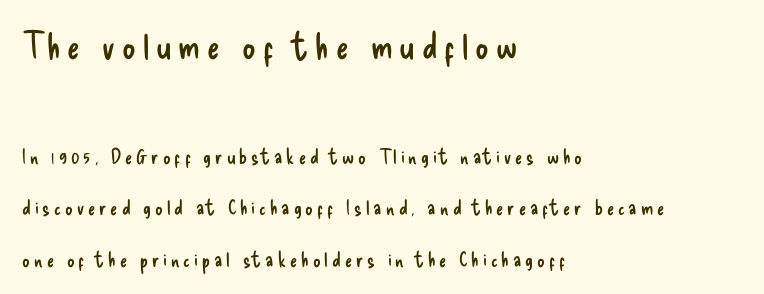
Q: Is the text bold? A: No.
Q: Is the text italic (slanted)? A: No, it is upright.
Q: Is the typeface a serif or a sans-serif typeface? A: Sans-serif.
Q: Is the text underlined? A: No.
Q: How is the paragraph aligned? A: Left-aligned.
Q: Is the spacing between lines tight, normal or loose? A: Loose.
Q: Which block of text is set in a larger size, the first (top) or the second (bottom)? A: The first (top) one.
Q: Width (condensed, normal, or wide)? A: Condensed.
Q: Stroke contrast? A: Low.
Q: x-height? A: Small.
Q: Monospaced? A: No.
